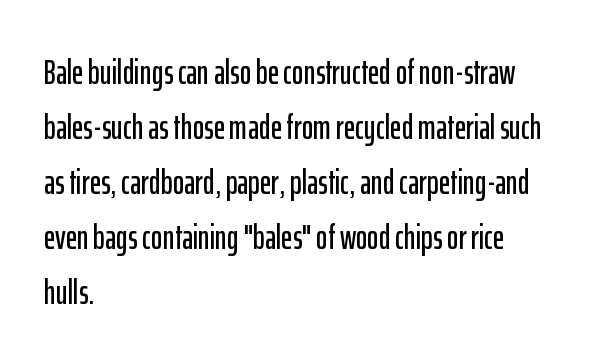
The image shows 35 px condensed sans-serif type, upright; set left-aligned, normal line spacing (1.57x), normal letter spacing, not underlined; low stroke contrast and a medium x-height.
